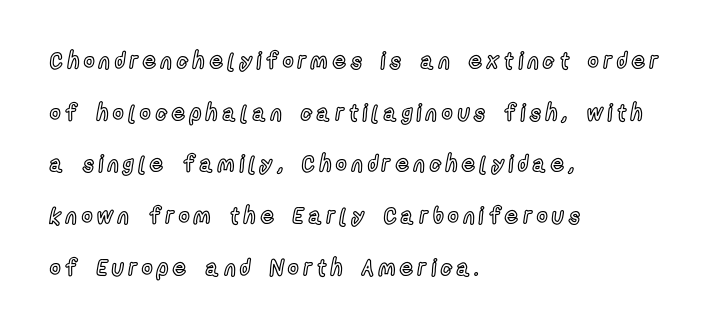
A bare baseline throughout the passage. The lines are quadded left. Leading: increased. The line texture is sparse and dotted thanks to wide tracking.
